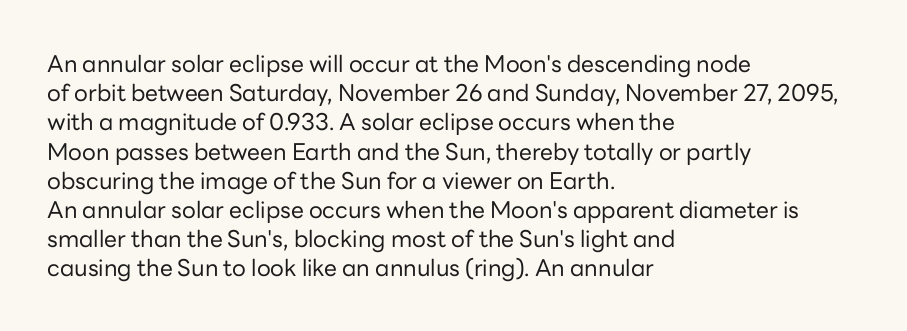
{"italic": "no", "bold": "no", "underline": "no", "align": "left", "line_spacing": "normal", "line_spacing_ratio": 1.27, "letter_spacing": "normal", "letter_spacing_em": 0.0, "glyph_px": 23}
